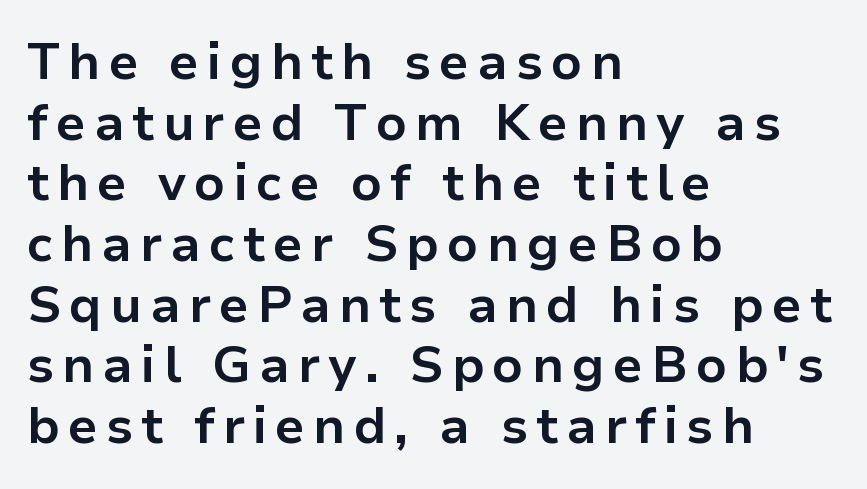
Q: Is the text bold? A: Yes.
Q: Is the text italic (slanted)? A: No, it is upright.
Q: Is the typeface a serif or a sans-serif typeface? A: Sans-serif.
Q: Is the text underlined? A: No.
Q: How is the paragraph aligned? A: Left-aligned.
Q: Width (condensed, normal, or wide)? A: Normal.
Q: Stroke contrast? A: Low.
Q: x-height? A: Medium.
Q: Monospaced? A: No.
